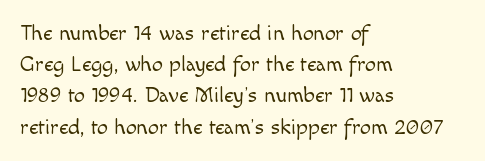
The image shows 22 px text type, upright; set left-aligned, normal line spacing (1.42x), normal letter spacing, not underlined.
